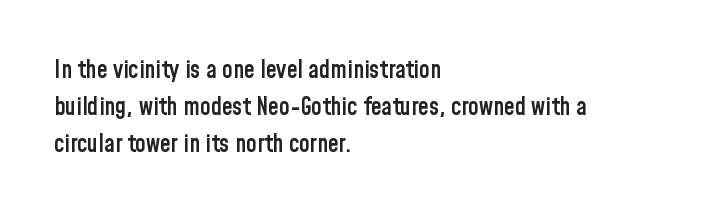
The image shows 24 px text type, upright; set left-aligned, normal line spacing (1.55x), normal letter spacing, not underlined.
